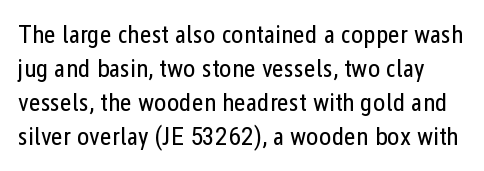
The image shows 26 px text type, upright; set normal line spacing (1.31x), normal letter spacing, not underlined.
